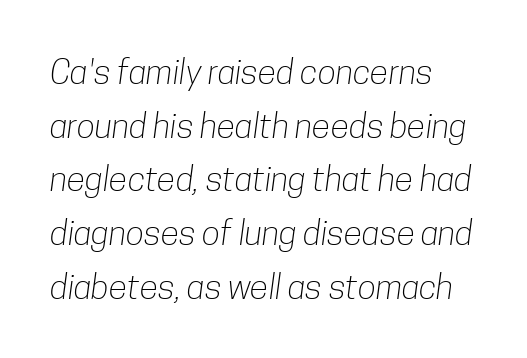
The image shows 34 px light, condensed sans-serif type; set left-aligned, normal line spacing (1.58x), normal letter spacing, not underlined; low stroke contrast and a medium x-height.
